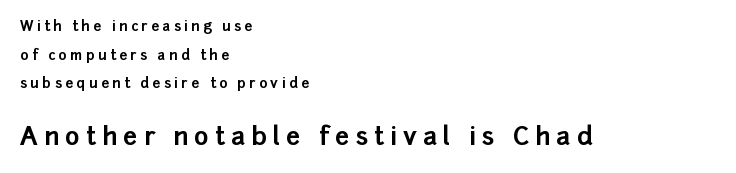
Look at the tracking — it's clearly loosened, letters drifting apart. Rule under the text: the space is simply empty. If you squint, the bottom block still reads clearly — it's the larger of the two. The passage shown is emphatically bold. The lines are spread far apart with generous leading.
